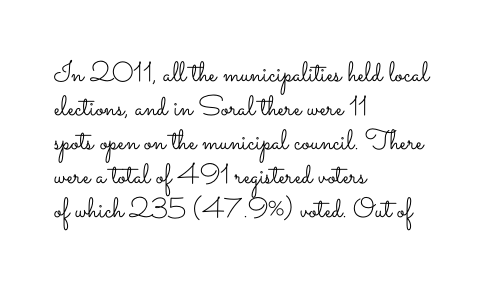
Nothing unusual about the tracking: characters are spaced as the font intends. Each letter keeps its own natural width here, so spacing adapts to shape. The lines in this sample share a left origin and differ only in where they stop. The face looks like a standard text weight, possibly lighter. A bare baseline throughout the passage.
